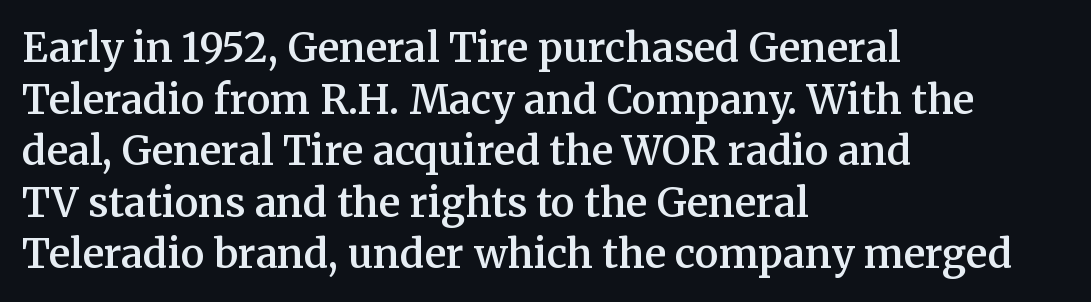
The lettering holds an erect, upright posture throughout. Each letter's strokes conclude with small projecting serifs. What's the leading like? Ordinary, nothing unusual. The glyphs have the mass of a demibold cut, below bold. Between one letter and the next there's only the usual sliver of space. The typesetter chose a ragged-right arrangement here.
